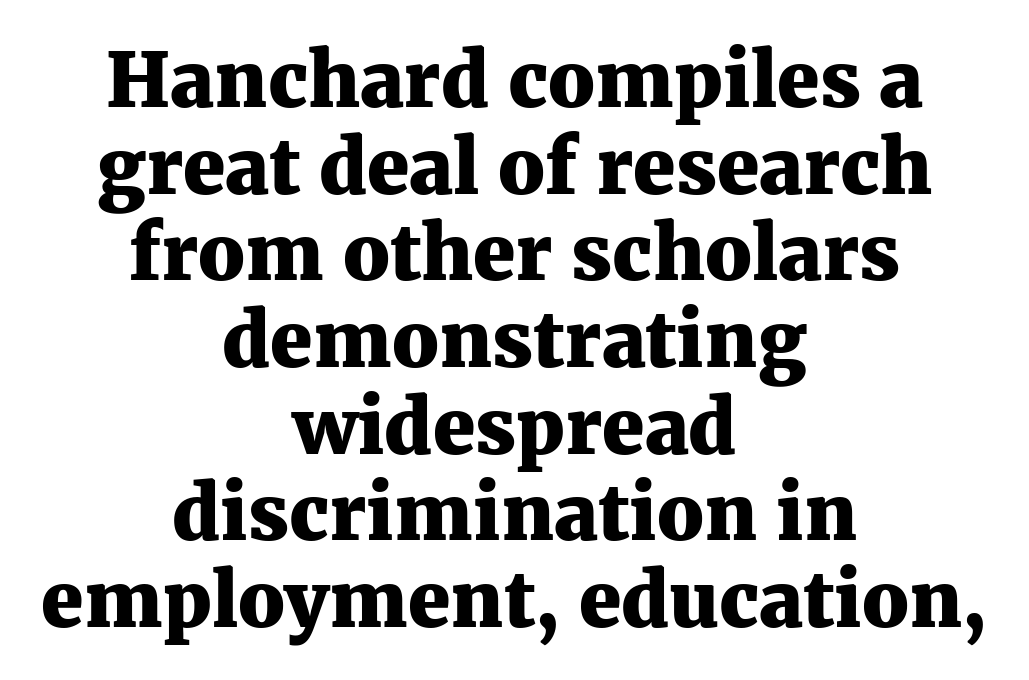
This sample trades vertical openness for compactness between lines. Does the copy run flush right? No — it is centered line by line. Chunky letters — that's bold for sure. Students, note that the glyphs here touch the page at normal intervals. Is this a fixed-width face? No — the glyphs have proportional, varying widths.
